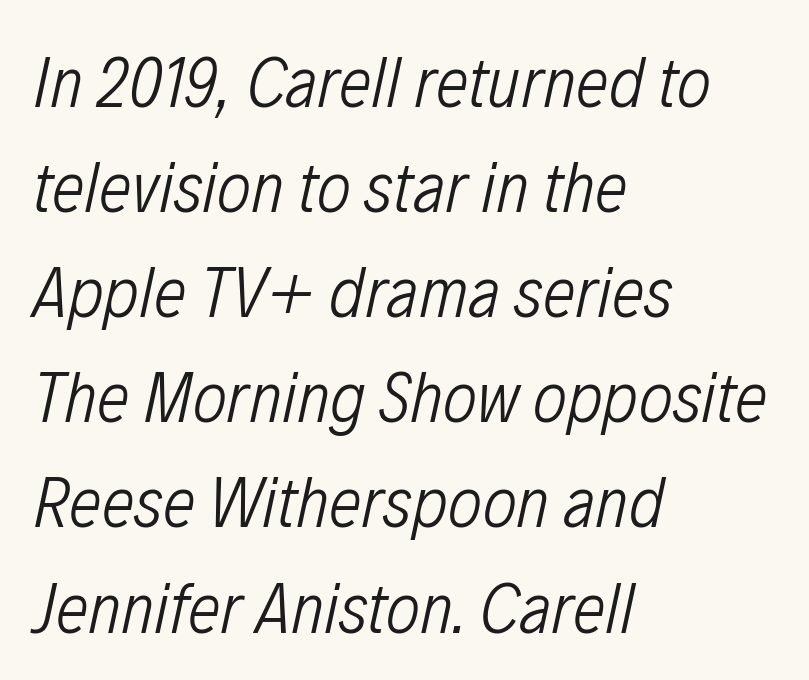
Q: Is the text bold? A: No.
Q: Is the text italic (slanted)? A: Yes, it leans right by about 12 degrees.
Q: Is the text underlined? A: No.
Q: How is the paragraph aligned? A: Left-aligned.
Q: Is the spacing between letters normal or unusually wide? A: Normal.
Q: Is the spacing between lines tight, normal or loose? A: Normal.
Q: Width (condensed, normal, or wide)? A: Condensed.
Q: Stroke contrast? A: Low.
Q: x-height? A: Medium.
Q: Monospaced? A: No.
